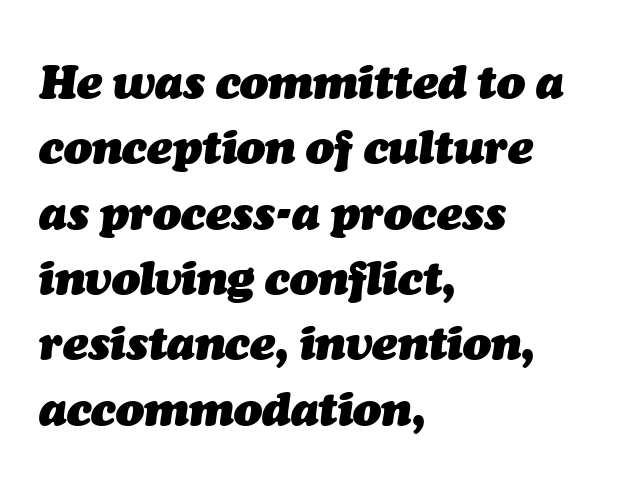
{"italic": "yes", "lean": "right", "slant_degrees": 7, "bold": "yes", "weight": "heavy", "width": "normal", "stroke_contrast": "medium", "x_height": "medium", "monospaced": "no", "underline": "no", "align": "left", "line_spacing": "normal", "line_spacing_ratio": 1.39, "letter_spacing": "normal", "letter_spacing_em": 0.0, "glyph_px": 47}
